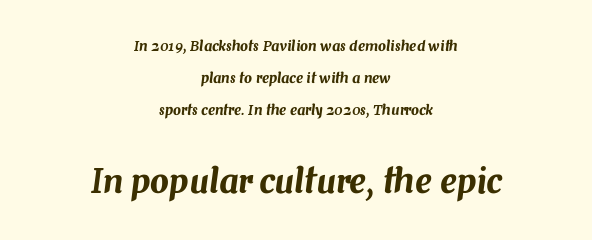
Q: Is the text italic (slanted)? A: Yes, it leans right by about 7 degrees.
Q: Is the text underlined? A: No.
Q: How is the paragraph aligned? A: Centered.
Q: Is the spacing between letters normal or unusually wide? A: Normal.
Q: Is the spacing between lines tight, normal or loose? A: Loose.
Q: Which block of text is set in a larger size, the first (top) or the second (bottom)? A: The second (bottom) one.
Q: Width (condensed, normal, or wide)? A: Normal.
Q: Stroke contrast? A: Medium.
Q: x-height? A: Medium.
Q: Monospaced? A: No.
